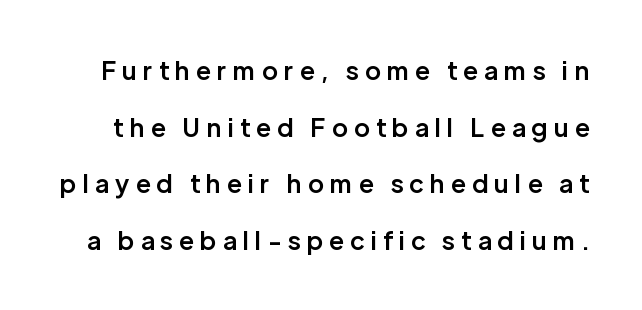
{"italic": "no", "bold": "semi", "underline": "no", "line_spacing": "loose", "line_spacing_ratio": 2.27, "letter_spacing": "wide", "letter_spacing_em": 0.26, "glyph_px": 25}
